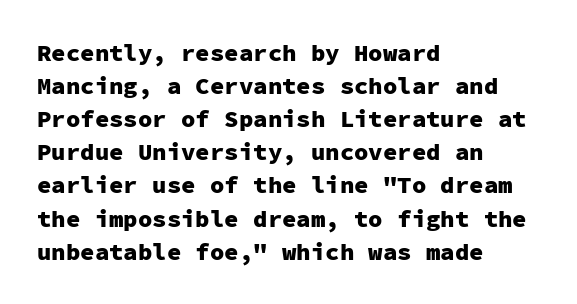
Q: Is the text bold? A: Yes.
Q: Is the text italic (slanted)? A: No, it is upright.
Q: Is the text underlined? A: No.
Q: How is the paragraph aligned? A: Left-aligned.
Q: Is the spacing between letters normal or unusually wide? A: Normal.
Q: Is the spacing between lines tight, normal or loose? A: Normal.
